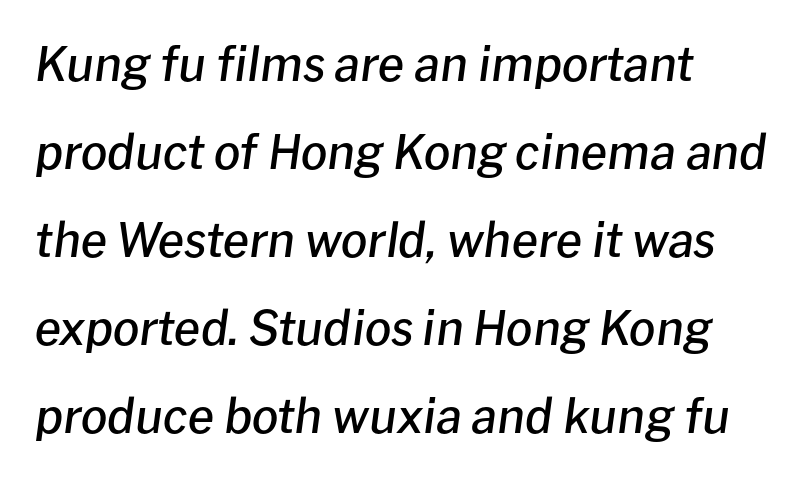
Q: Is the text bold? A: Semi-bold.
Q: Is the text italic (slanted)? A: Yes, it leans right by about 8 degrees.
Q: Is the text underlined? A: No.
Q: How is the paragraph aligned? A: Left-aligned.
Q: Is the spacing between letters normal or unusually wide? A: Normal.
Q: Width (condensed, normal, or wide)? A: Normal.
Q: Stroke contrast? A: Low.
Q: x-height? A: Medium.
Q: Monospaced? A: No.
